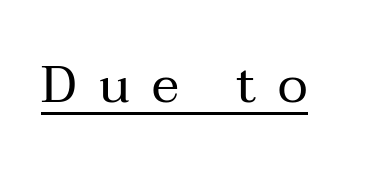
The image shows 52 px regular-weight serif type, upright; set unusually wide letter spacing (+0.42 em), underlined; medium stroke contrast and a medium x-height.
